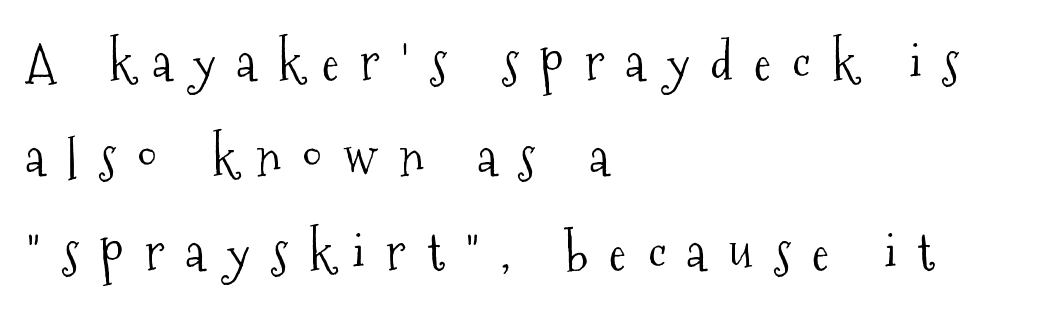
Q: Is the text bold? A: No.
Q: Is the text italic (slanted)? A: No, it is upright.
Q: Is the typeface a serif or a sans-serif typeface? A: Serif.
Q: Is the text underlined? A: No.
Q: How is the paragraph aligned? A: Left-aligned.
Q: Is the spacing between letters normal or unusually wide? A: Unusually wide.
Q: Width (condensed, normal, or wide)? A: Condensed.
Q: Stroke contrast? A: Medium.
Q: x-height? A: Medium.
Q: Monospaced? A: No.
